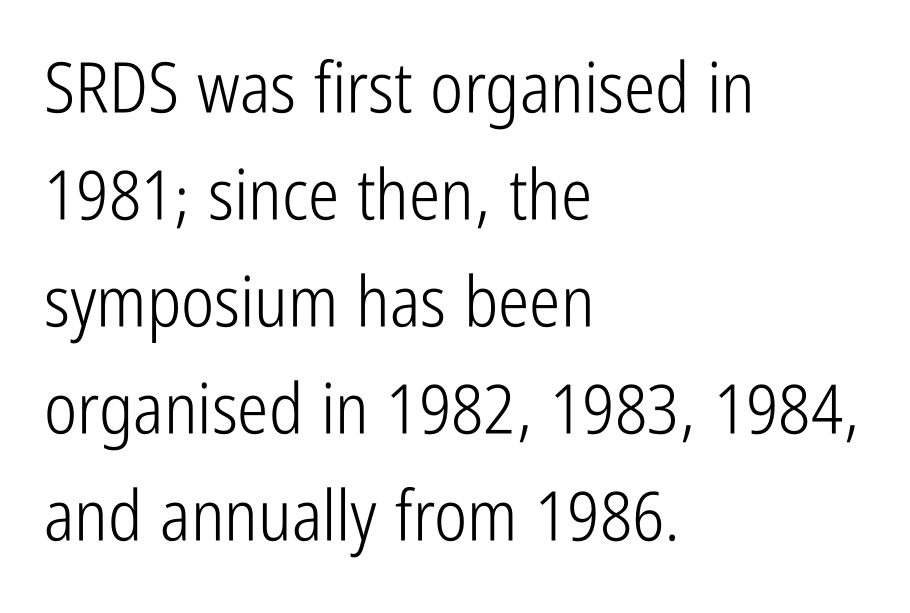
Serifs: no, the terminals of the letterforms are clean. A clean baseline with only descenders dipping below it. Looks like regular typesetting: each glyph gets only the width it needs. How are the letters spaced? Ordinarily, with no added tracking. Heft: none added — not bold.
